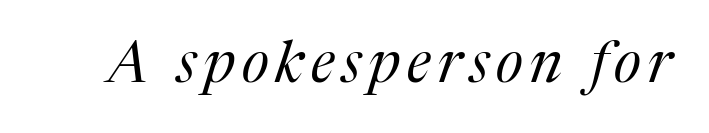
The image shows 58 px regular-weight serif type, italic (leaning right); set not underlined; medium stroke contrast and a medium x-height.
